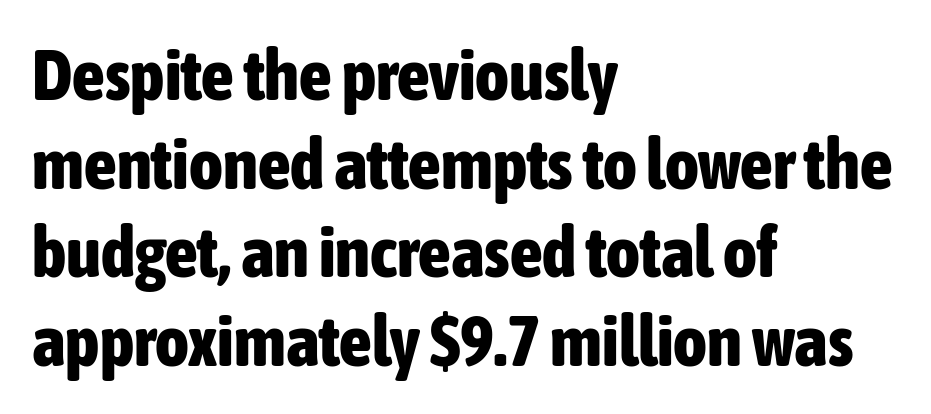
{"serif": "no", "italic": "no", "bold": "yes", "weight": "bold", "width": "condensed", "stroke_contrast": "low", "x_height": "medium", "monospaced": "no", "underline": "no", "align": "left", "line_spacing_ratio": 1.23, "letter_spacing": "normal", "letter_spacing_em": 0.0, "glyph_px": 72}
